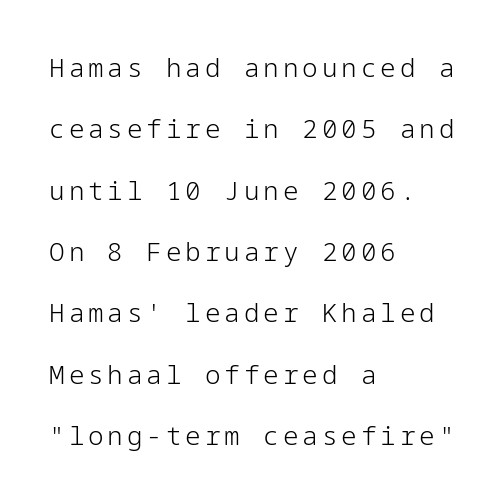
{"italic": "no", "bold": "no", "underline": "no", "align": "left", "line_spacing": "loose", "line_spacing_ratio": 2.36, "glyph_px": 26}
